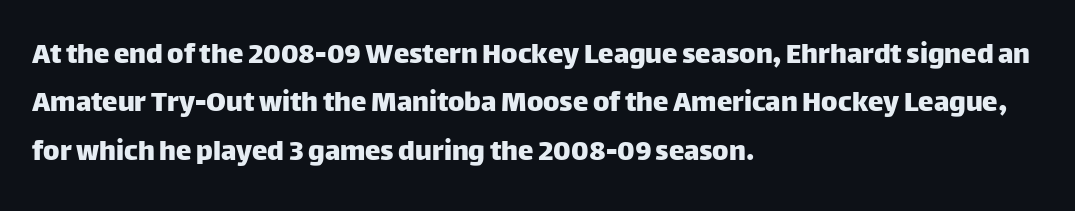
Default kerning and tracking; the words read as compact shapes. The font's upright variant was chosen for this text. This rendering features lettering with no underline. Varying glyph widths throughout — classic text-font behaviour. Does the leading feel generous? No, just average. Layout note: lines flush left.
